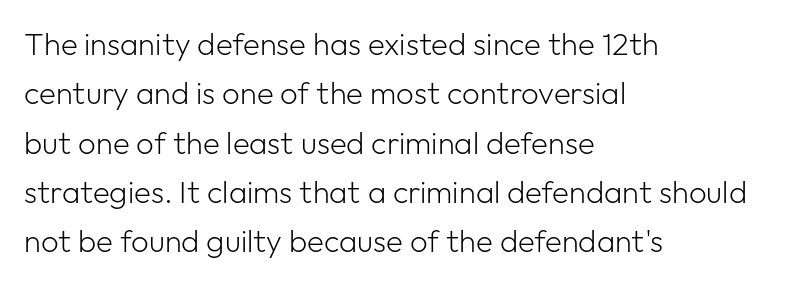
The image shows 31 px light sans-serif type, upright; set left-aligned, normal line spacing (1.59x), normal letter spacing, not underlined; low stroke contrast and a medium x-height.
